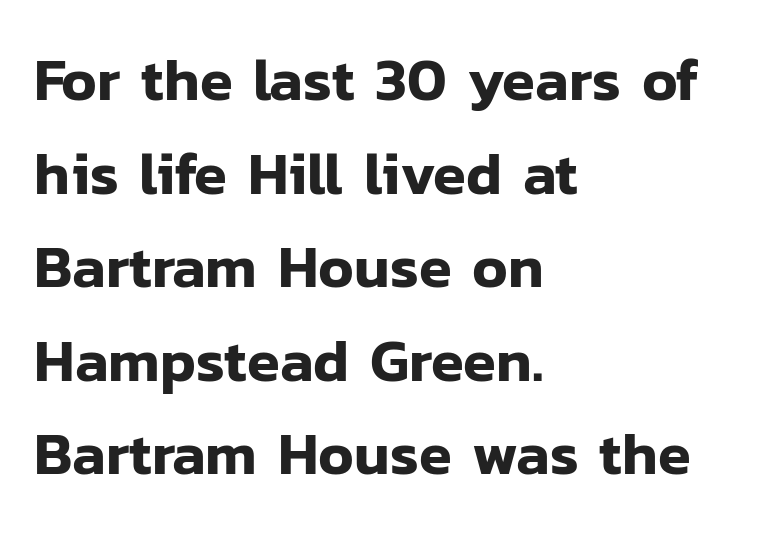
Q: Is the text italic (slanted)? A: No, it is upright.
Q: Is the typeface a serif or a sans-serif typeface? A: Sans-serif.
Q: Is the text underlined? A: No.
Q: How is the paragraph aligned? A: Left-aligned.
Q: Is the spacing between letters normal or unusually wide? A: Normal.
Q: Is the spacing between lines tight, normal or loose? A: Normal.
Q: Width (condensed, normal, or wide)? A: Normal.
Q: Stroke contrast? A: Low.
Q: x-height? A: Medium.
Q: Monospaced? A: No.
